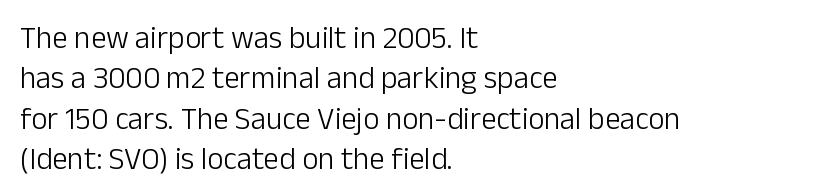
Here the designer chose a conventional face with non-uniform glyph widths. Notice how the stems are strictly vertical — no italics here. Heaviness? Minimal to ordinary, like unemphasized prose. Typeset ragged right — the left edge is the straight one. Note: no serifs on the glyphs.
